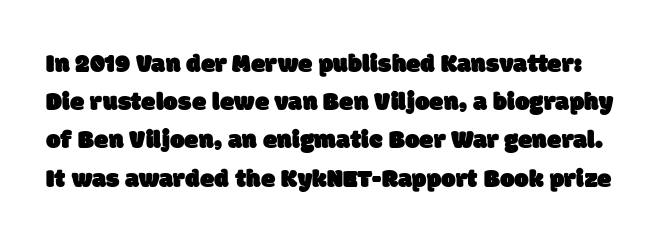
Q: Is the text underlined? A: No.
Q: Is the spacing between letters normal or unusually wide? A: Normal.
Q: Is the spacing between lines tight, normal or loose? A: Normal.
